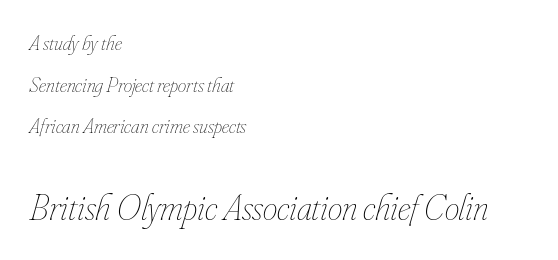
The passage shown is not bold in any degree. The leading is generous, giving the passage an open texture. Between one letter and the next there's only the usual sliver of space. Line beginnings align vertically; line endings do not. These two chunks differ in scale, with the bottom chunk taking the larger measure. Observe the lean: these are italic letterforms.
